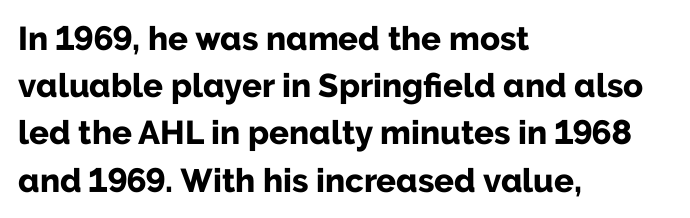
The ragged edge is on the right, which tells us the setting is flush left. Check under the words: just untouched page. Typesetter's note: full bold, strokes at maximum text heaviness. The tracking reads as untouched default to a designer's eye. Rows of type keep a routine distance in the vertical direction. Serifs: no, the terminals of the letterforms are clean.
